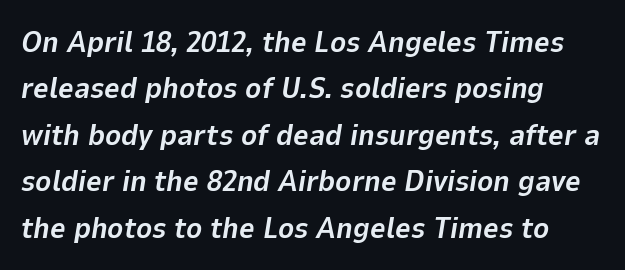
The image shows 30 px bold type, italic (leaning right); set left-aligned, normal line spacing (1.55x), normal letter spacing, not underlined; low stroke contrast and a medium x-height.
